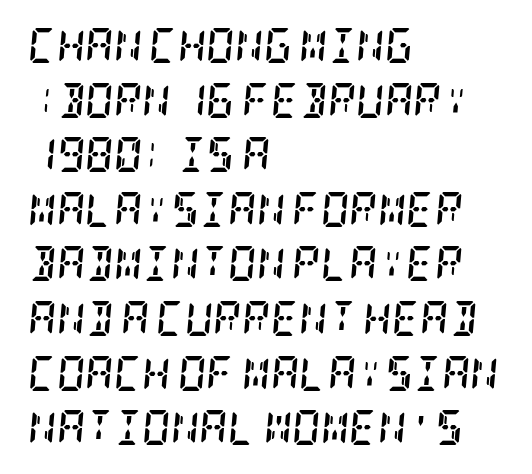
The image shows 35 px semibold, condensed serif type, italic (leaning right); set left-aligned, normal line spacing (1.56x), normal letter spacing, not underlined; low stroke contrast and a large x-height.
